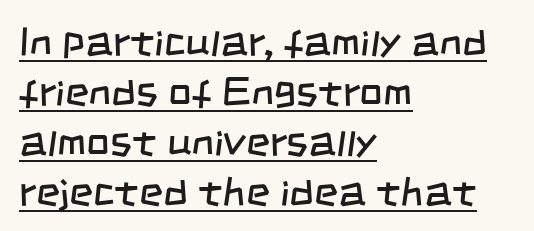
{"serif": "no", "bold": "no", "weight": "regular", "width": "condensed", "stroke_contrast": "low", "x_height": "large", "monospaced": "no", "underline": "yes", "align": "left", "line_spacing_ratio": 1.22, "letter_spacing": "normal", "letter_spacing_em": 0.0, "glyph_px": 41}
